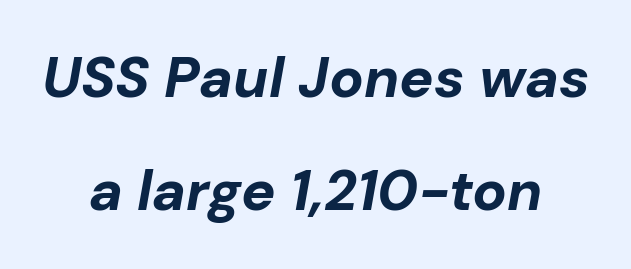
The image shows 57 px bold type, italic (leaning right); set centered, loose line spacing (1.99x), normal letter spacing, not underlined; low stroke contrast and a medium x-height.
